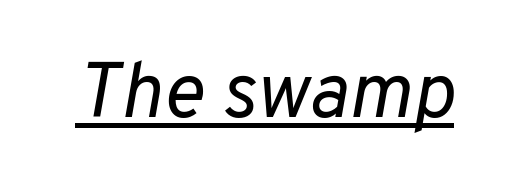
Q: Is the text bold? A: No.
Q: Is the text italic (slanted)? A: Yes, it leans right by about 10 degrees.
Q: Is the text underlined? A: Yes.
Q: Is the spacing between letters normal or unusually wide? A: Normal.
Q: Width (condensed, normal, or wide)? A: Normal.
Q: Stroke contrast? A: Low.
Q: x-height? A: Medium.
Q: Monospaced? A: No.
